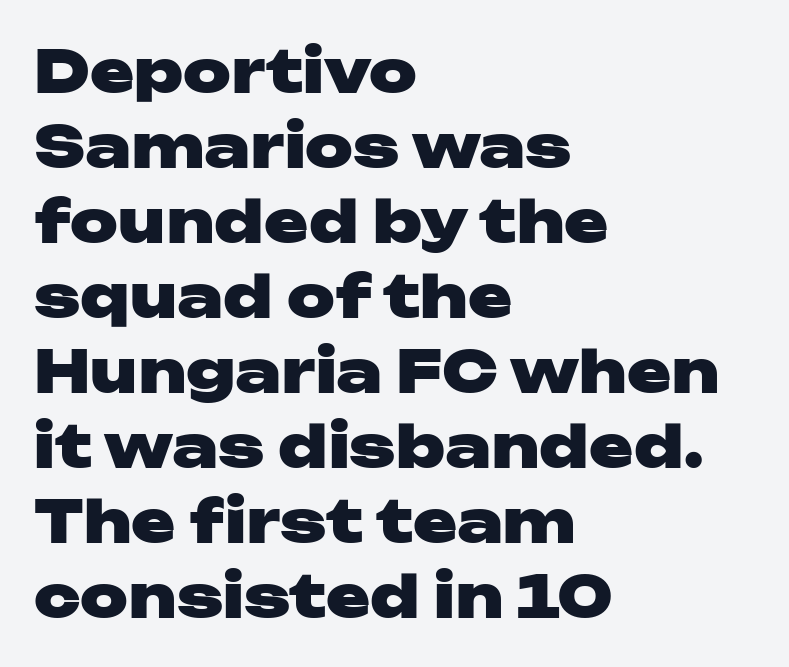
The foot of each line stays bare and open. Look at the tracking — it's just the regular setting, nothing added. You could not count columns in this text — the font is proportionally spaced. A full-strength bold gives these letters their thick strokes. The ragged edge is on the right, which tells us the setting is flush left. Line spacing here is normal.
